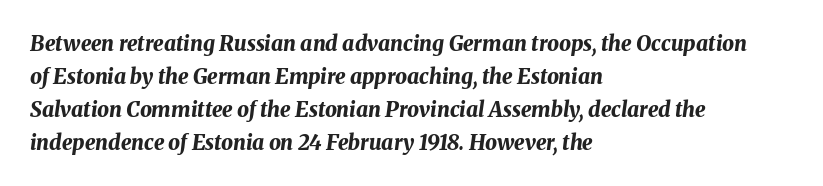
Layout note: lines flush left. These lines sit exactly where default settings would place them. The characters look thick and weighty, a clear bold. Each row of text sits above clean, open space.
